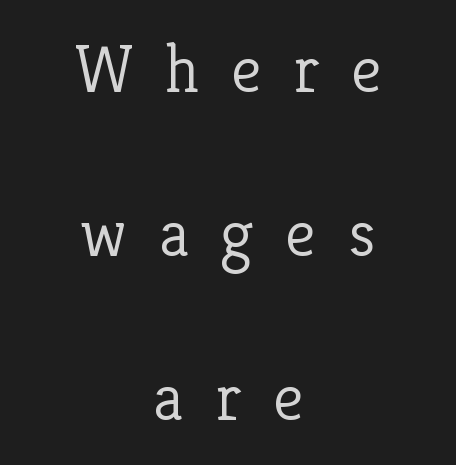
Q: Is the text bold? A: No.
Q: Is the text italic (slanted)? A: No, it is upright.
Q: Is the typeface a serif or a sans-serif typeface? A: Serif.
Q: Is the text underlined? A: No.
Q: How is the paragraph aligned? A: Centered.
Q: Is the spacing between letters normal or unusually wide? A: Unusually wide.
Q: Is the spacing between lines tight, normal or loose? A: Loose.
Q: Width (condensed, normal, or wide)? A: Normal.
Q: Stroke contrast? A: Low.
Q: x-height? A: Medium.
Q: Monospaced? A: No.
